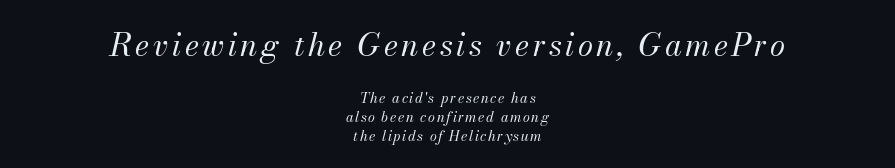
Q: Is the text bold? A: No.
Q: Is the text italic (slanted)? A: Yes, it leans right by about 13 degrees.
Q: Is the text underlined? A: No.
Q: How is the paragraph aligned? A: Centered.
Q: Is the spacing between lines tight, normal or loose? A: Normal.
Q: Which block of text is set in a larger size, the first (top) or the second (bottom)? A: The first (top) one.
Q: Width (condensed, normal, or wide)? A: Normal.
Q: Stroke contrast? A: Medium.
Q: x-height? A: Small.
Q: Monospaced? A: No.
